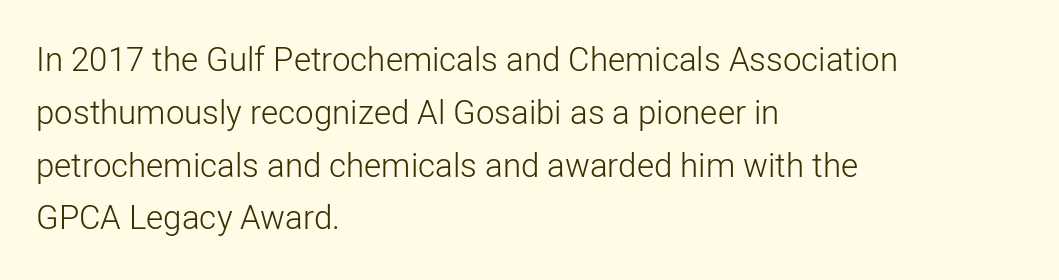
{"serif": "no", "italic": "no", "bold": "no", "weight": "light", "width": "normal", "stroke_contrast": "low", "x_height": "medium", "monospaced": "no", "underline": "no", "align": "left", "line_spacing": "normal", "line_spacing_ratio": 1.6, "letter_spacing": "normal", "letter_spacing_em": 0.0, "glyph_px": 33}
